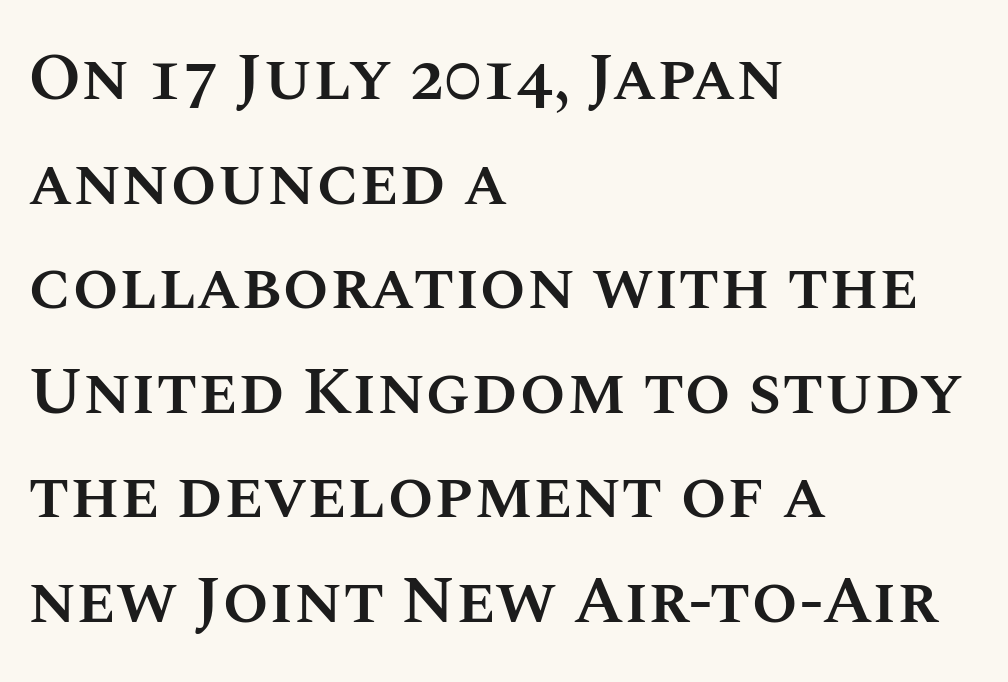
The image shows 67 px semibold type, upright; set left-aligned, normal line spacing (1.56x), normal letter spacing, not underlined; medium stroke contrast and a large x-height.
